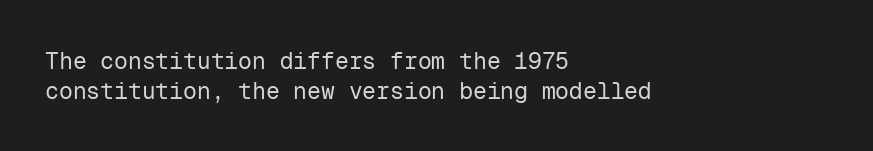
The lines are quadded left. The font sits on the lighter half of the weight spectrum, regular included. Tracking here is standard; glyphs follow each other at the usual distance. Italic? Not at all — the glyphs are vertical. Rule under the text: the space is simply empty.
